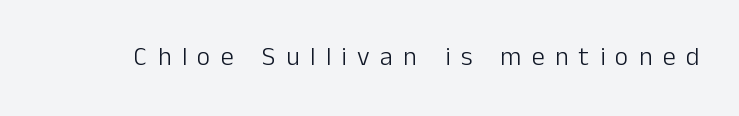
Q: Is the text bold? A: No.
Q: Is the text italic (slanted)? A: No, it is upright.
Q: Is the text underlined? A: No.
Q: Is the spacing between letters normal or unusually wide? A: Unusually wide.
